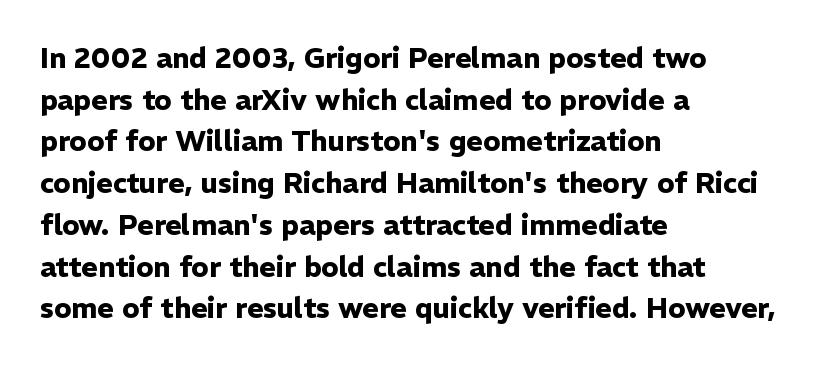
{"serif": "no", "italic": "no", "bold": "yes", "weight": "heavy", "width": "normal", "stroke_contrast": "low", "x_height": "medium", "monospaced": "no", "underline": "no", "align": "left", "line_spacing": "normal", "line_spacing_ratio": 1.49, "letter_spacing": "normal", "letter_spacing_em": 0.0, "glyph_px": 28}
